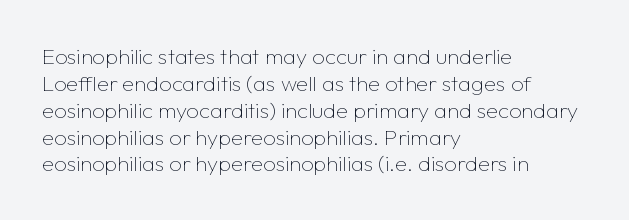
The image shows 22 px text type, upright; set left-aligned, line spacing 1.22x, normal letter spacing, not underlined.
